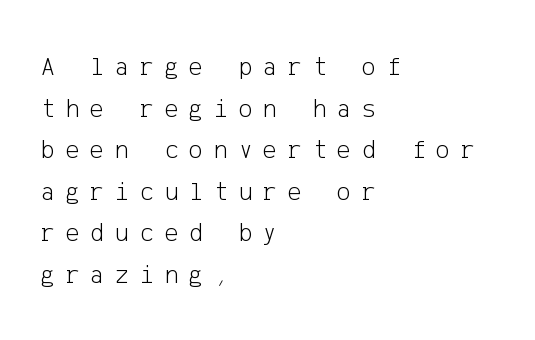
{"italic": "no", "bold": "no", "underline": "no", "align": "left", "line_spacing": "normal", "line_spacing_ratio": 1.6, "letter_spacing": "wide", "letter_spacing_em": 0.42, "glyph_px": 26}
